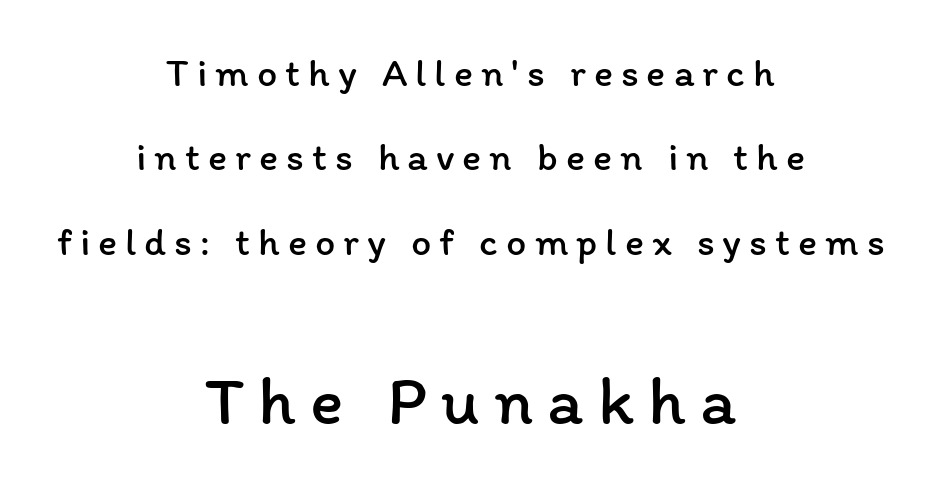
The image shows 70 px regular-weight type, upright; set centered, loose line spacing (2.11x), unusually wide letter spacing (+0.2 em), not underlined; the second (bottom) block is 1.75x larger; low stroke contrast and a medium x-height.
